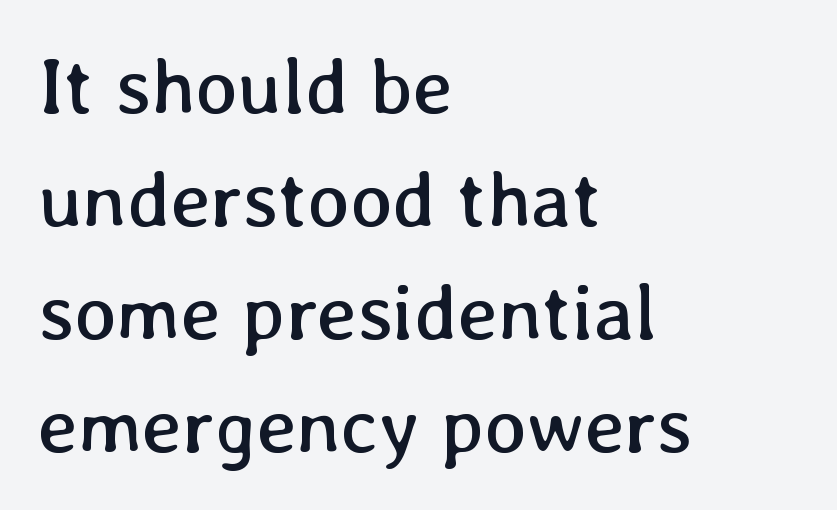
Evenly set lines give the paragraph a standard silhouette. Look at the tracking — it's just the regular setting, nothing added. The strokes carry an ordinary text weight at most. Varying glyph widths throughout — classic text-font behaviour. Glance below the letters and you will spot only blank space. Designer's note — italics off, roman on.
